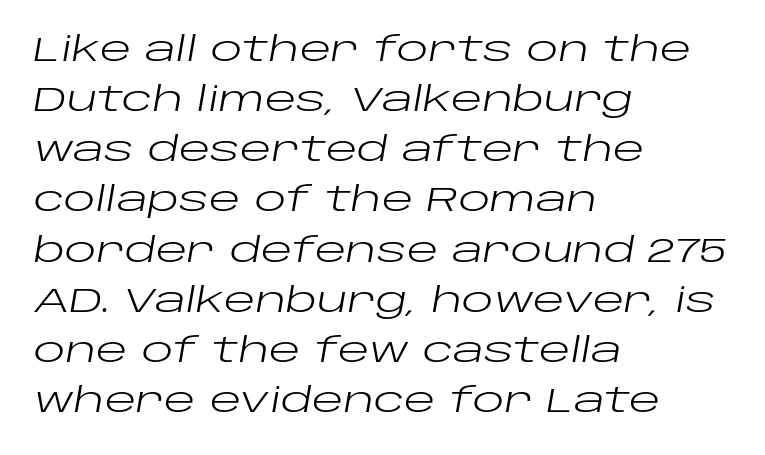
{"italic": "yes", "lean": "right", "slant_degrees": 10, "bold": "no", "weight": "regular", "width": "wide", "stroke_contrast": "low", "x_height": "large", "monospaced": "no", "underline": "no", "align": "left", "line_spacing": "normal", "line_spacing_ratio": 1.52, "letter_spacing": "normal", "letter_spacing_em": 0.0, "glyph_px": 33}
